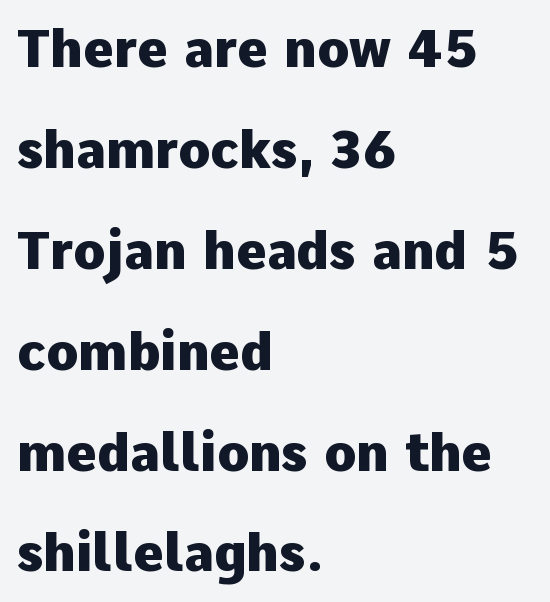
Classification — sans serif. Compared with a centered layout, this one pins lines to the left instead. Standard letterfit; no display-style spreading of the glyphs. Leading: increased.
